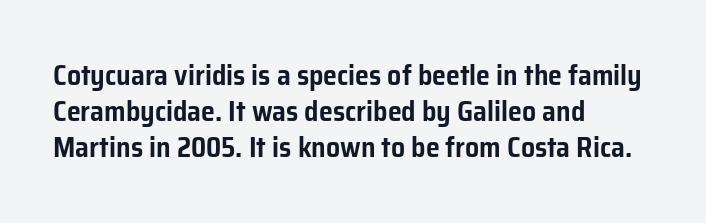
Nobody drew a line under any word here. Think of a printed novel: that variable character pitch is what you see here. Each line starts at the same left margin while the right side varies. What's the leading like? Ordinary, nothing unusual.
